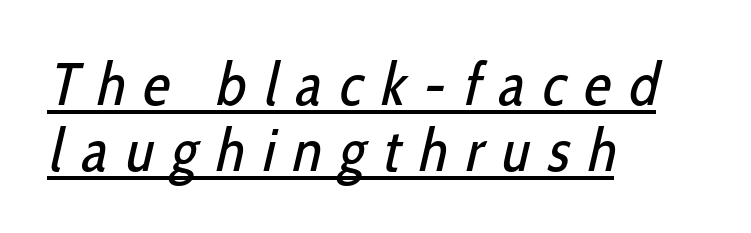
Q: Is the text bold? A: No.
Q: Is the typeface a serif or a sans-serif typeface? A: Sans-serif.
Q: Is the text underlined? A: Yes.
Q: How is the paragraph aligned? A: Left-aligned.
Q: Is the spacing between letters normal or unusually wide? A: Unusually wide.
Q: Is the spacing between lines tight, normal or loose? A: Tight.
Q: Width (condensed, normal, or wide)? A: Condensed.
Q: Stroke contrast? A: Low.
Q: x-height? A: Medium.
Q: Monospaced? A: No.
